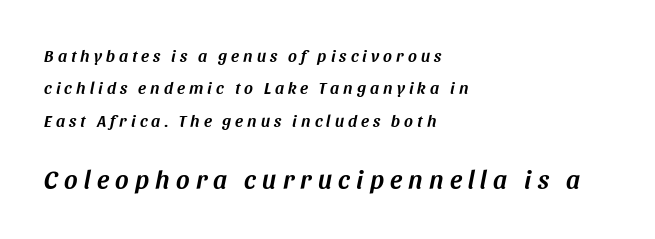
{"italic": "yes", "lean": "right", "slant_degrees": 11, "underline": "no", "align": "left", "line_spacing": "loose", "line_spacing_ratio": 1.91, "letter_spacing": "wide", "letter_spacing_em": 0.24, "larger_block": "second", "size_ratio": 1.53, "glyph_px": 26}
